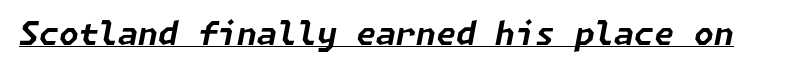
Typographic density is high because the face is bold. Every character sits at an angle, as italics do. Beneath each row of characters lies a ruled line. Nothing unusual about the tracking: characters are spaced as the font intends.
